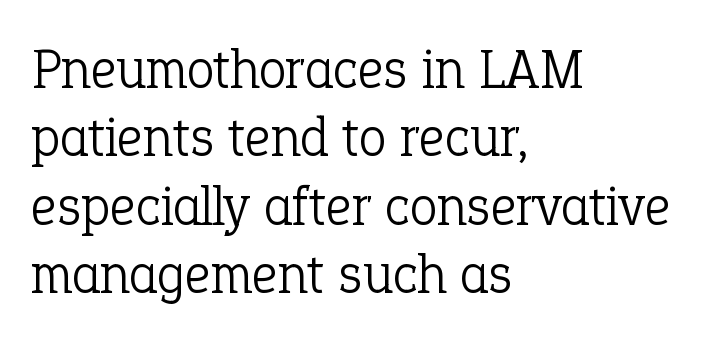
The image shows 56 px light serif type, upright; set left-aligned, line spacing 1.22x, normal letter spacing, not underlined; low stroke contrast and a medium x-height.
